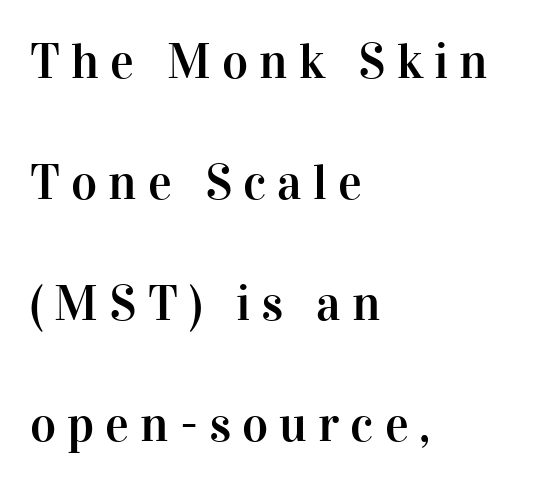
Q: Is the text italic (slanted)? A: No, it is upright.
Q: Is the typeface a serif or a sans-serif typeface? A: Serif.
Q: Is the text underlined? A: No.
Q: How is the paragraph aligned? A: Left-aligned.
Q: Is the spacing between letters normal or unusually wide? A: Unusually wide.
Q: Is the spacing between lines tight, normal or loose? A: Loose.
Q: Width (condensed, normal, or wide)? A: Normal.
Q: Stroke contrast? A: High.
Q: x-height? A: Medium.
Q: Monospaced? A: No.
